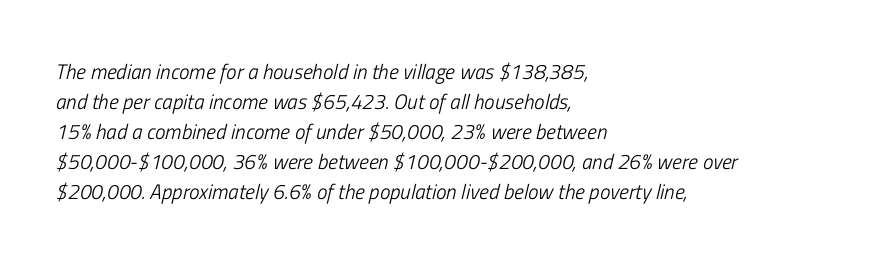
Q: Is the text bold? A: No.
Q: Is the text italic (slanted)? A: Yes, it leans right by about 13 degrees.
Q: Is the text underlined? A: No.
Q: How is the paragraph aligned? A: Left-aligned.
Q: Is the spacing between letters normal or unusually wide? A: Normal.
Q: Is the spacing between lines tight, normal or loose? A: Normal.
